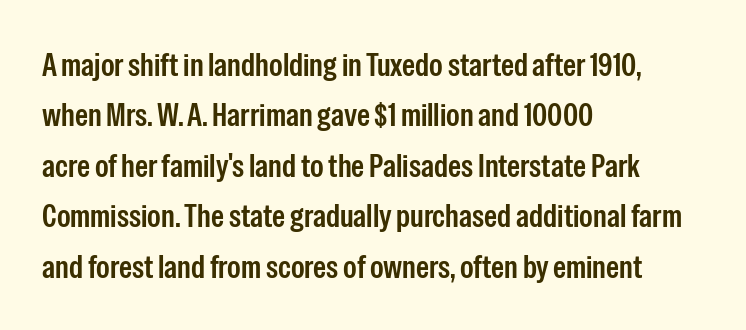
Q: Is the text bold? A: Semi-bold.
Q: Is the text italic (slanted)? A: No, it is upright.
Q: Is the typeface a serif or a sans-serif typeface? A: Sans-serif.
Q: Is the text underlined? A: No.
Q: How is the paragraph aligned? A: Left-aligned.
Q: Is the spacing between letters normal or unusually wide? A: Normal.
Q: Is the spacing between lines tight, normal or loose? A: Normal.
Q: Width (condensed, normal, or wide)? A: Condensed.
Q: Stroke contrast? A: Low.
Q: x-height? A: Medium.
Q: Monospaced? A: No.
